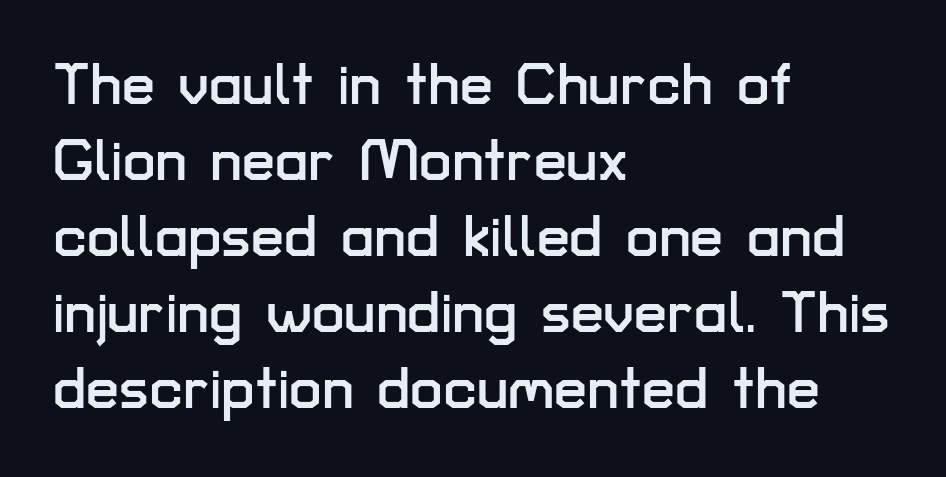
Is this a sans? Yes — the strokes have no serifs. The strip under each line holds only bare page. You could call the tracking neutral — neither tight nor loose. Left-aligned paragraph, ragged on the right.
